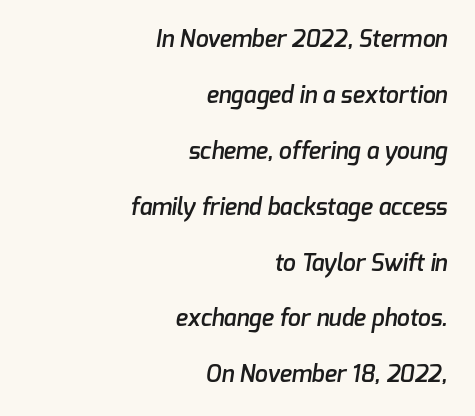
Descender tails drop into unmarked territory. Regarding leading, the lines here are spaced well apart. Which margin do the lines hug? The right one — the left edge is uneven. Tracking here is standard; glyphs follow each other at the usual distance. The font is running at a semibold setting, under full bold.
